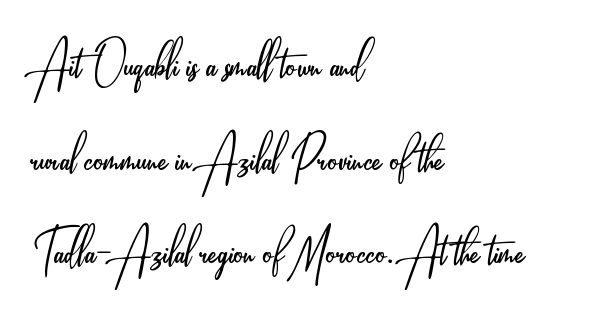
A typesetter would call this leading conventional body-copy spacing. Each line starts at the same left margin while the right side varies. The designer went with a sans here, leaving each stem footless.
